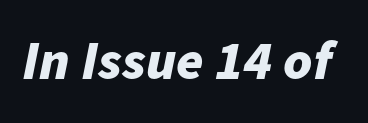
Q: Is the text bold? A: Yes.
Q: Is the text italic (slanted)? A: Yes, it leans right by about 11 degrees.
Q: Is the text underlined? A: No.
Q: Is the spacing between letters normal or unusually wide? A: Normal.
Q: Width (condensed, normal, or wide)? A: Normal.
Q: Stroke contrast? A: Low.
Q: x-height? A: Medium.
Q: Monospaced? A: No.
